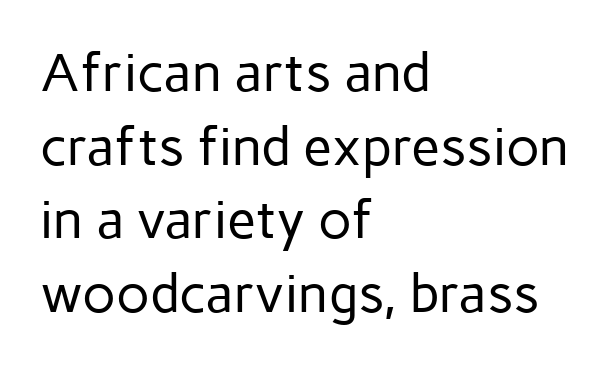
The image shows 53 px regular-weight sans-serif type, upright; set left-aligned, normal line spacing (1.39x), normal letter spacing, not underlined; low stroke contrast and a medium x-height.
